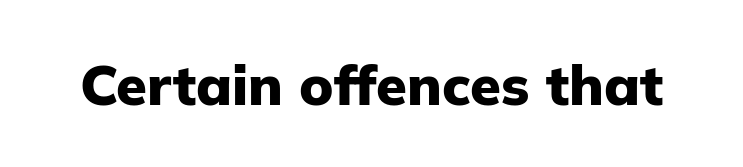
The image shows 56 px heavy sans-serif type, upright; set normal letter spacing, not underlined; low stroke contrast and a medium x-height.
